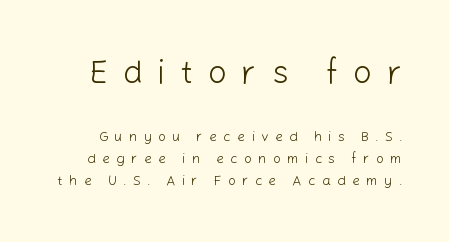
{"serif": "no", "italic": "no", "bold": "no", "weight": "light", "width": "normal", "stroke_contrast": "low", "x_height": "medium", "monospaced": "no", "underline": "no", "line_spacing": "normal", "line_spacing_ratio": 1.57, "letter_spacing": "wide", "letter_spacing_em": 0.45, "larger_block": "first", "size_ratio": 2.36, "glyph_px": 33}
